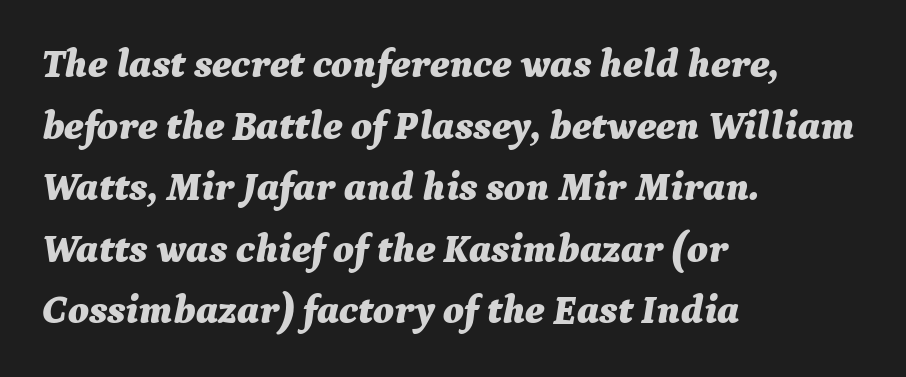
{"italic": "yes", "lean": "right", "slant_degrees": 9, "bold": "yes", "weight": "bold", "width": "normal", "stroke_contrast": "medium", "x_height": "medium", "monospaced": "no", "underline": "no", "align": "left", "line_spacing": "normal", "line_spacing_ratio": 1.54, "letter_spacing": "normal", "letter_spacing_em": 0.0, "glyph_px": 40}
